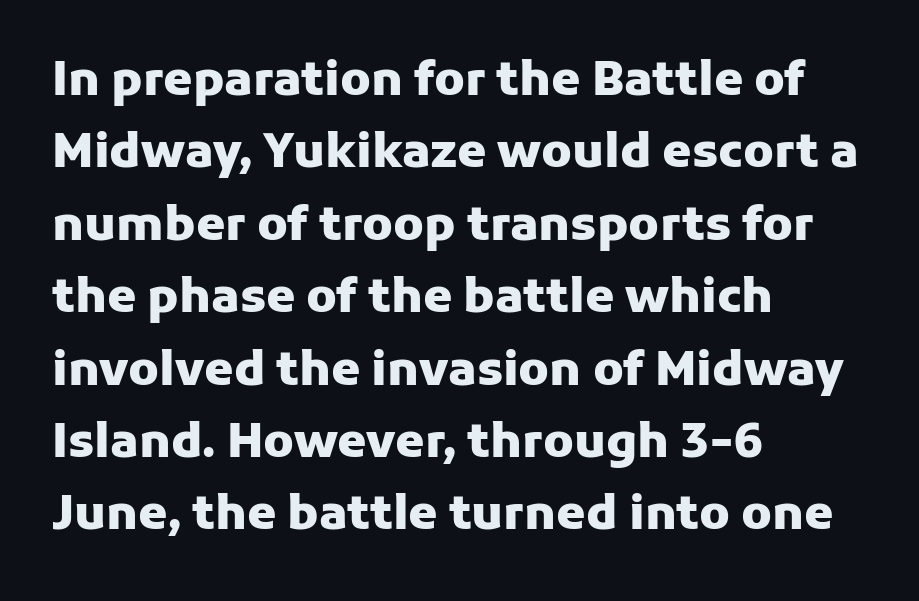
Here the glyphs are tracked normally, forming tight word shapes. A sans-serif font was chosen for this passage. The letters stand straight up with perfectly vertical stems. Successive baselines arrive at the customary interval. The letters advance in unequal steps, a hallmark of proportional type.
